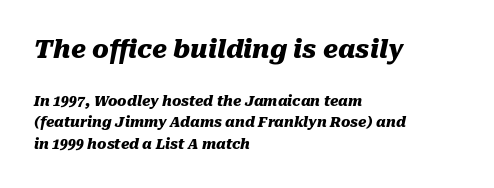
The ragged edge is on the right, which tells us the setting is flush left. Each new line begins a customary step beneath the previous one. Typographic density is high because the face is bold. Nobody touched the tracking dial on this one. Style check: oblique. A bare baseline throughout the passage.
